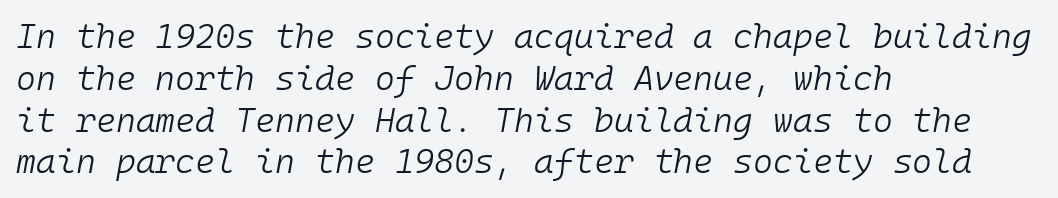
The image shows 34 px light type, italic (leaning right), monospaced; set left-aligned, line spacing 1.23x, normal letter spacing, not underlined; low stroke contrast and a medium x-height.
